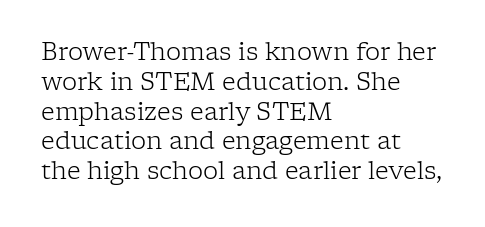
{"italic": "no", "bold": "no", "underline": "no", "align": "left", "line_spacing_ratio": 1.24, "letter_spacing": "normal", "letter_spacing_em": 0.0, "glyph_px": 24}
